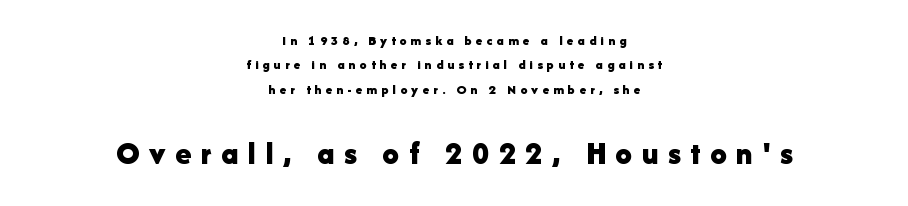
Typesetter's note: full bold, strokes at maximum text heaviness. The face used here is proportionally spaced, like ordinary book or web type. The face used here is a sans, in the tradition of grotesques and geometrics. This is roman type, the default non-slanted kind.
